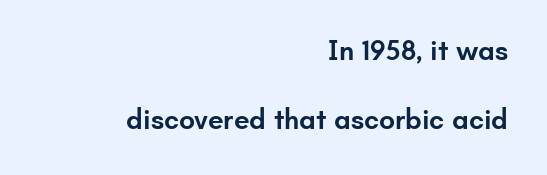
The image shows 28 px semibold sans-serif type, upright; set right-aligned, loose line spacing (2.45x), normal letter spacing, not underlined; low stroke contrast and a small x-height.
